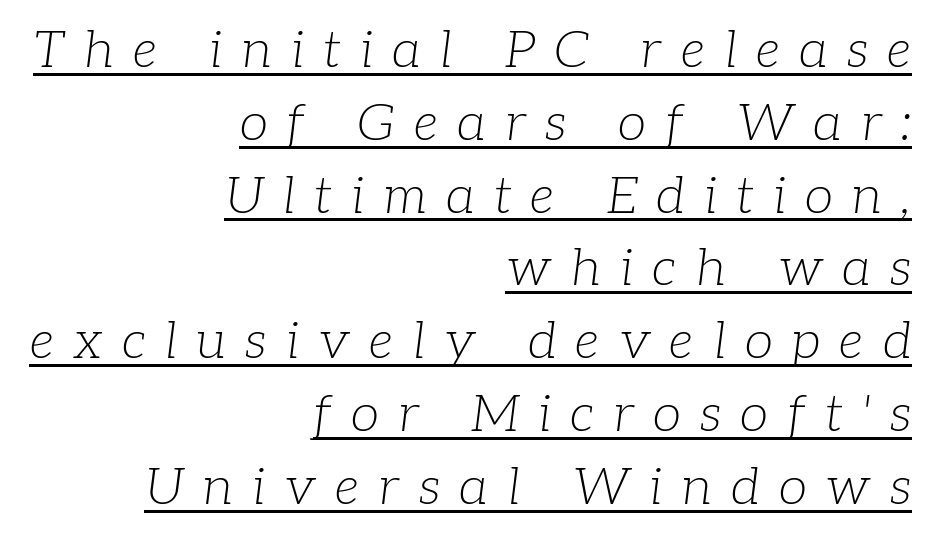
Q: Is the text bold? A: No.
Q: Is the text italic (slanted)? A: Yes, it leans right by about 7 degrees.
Q: Is the typeface a serif or a sans-serif typeface? A: Serif.
Q: Is the text underlined? A: Yes.
Q: How is the paragraph aligned? A: Right-aligned.
Q: Is the spacing between letters normal or unusually wide? A: Unusually wide.
Q: Is the spacing between lines tight, normal or loose? A: Normal.
Q: Width (condensed, normal, or wide)? A: Normal.
Q: Stroke contrast? A: Low.
Q: x-height? A: Medium.
Q: Monospaced? A: No.
